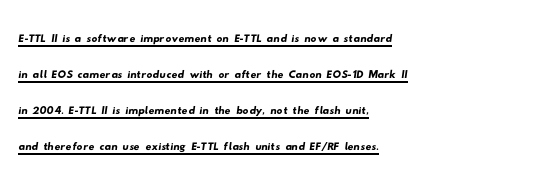
The image shows 29 px wide sans-serif type; set left-aligned, line spacing 1.24x, normal letter spacing, underlined; low stroke contrast and a small x-height.
